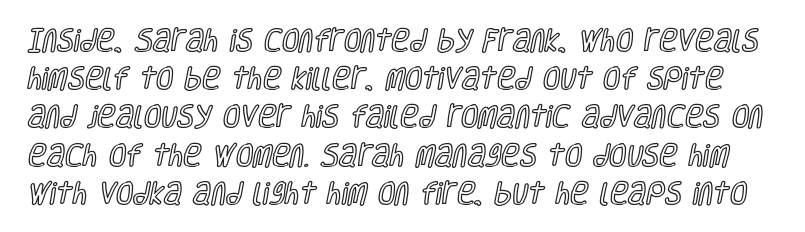
The image shows 25 px text type; set normal line spacing (1.53x), normal letter spacing, not underlined.
